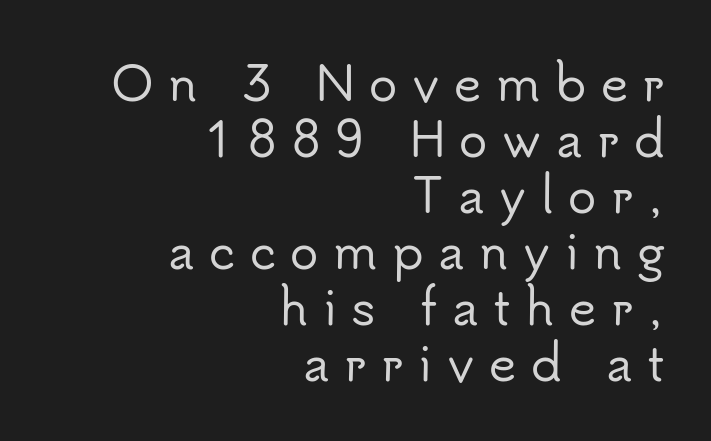
A flush-right, rag-left setting is used for this passage. You could not count columns in this text — the font is proportionally spaced. Vertical strokes here are truly vertical. Letters rest on an invisible, unmarked baseline. Characters follow at a spacing far wider than the type designer built in.
